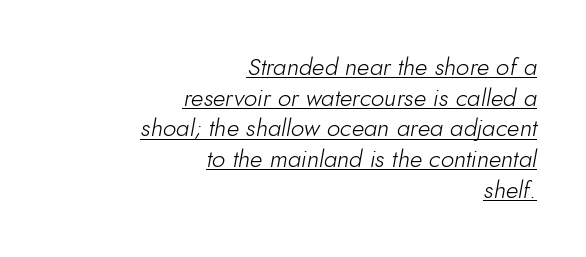
The image shows 24 px text type, italic (leaning right); set right-aligned, normal line spacing (1.28x), normal letter spacing, underlined.
